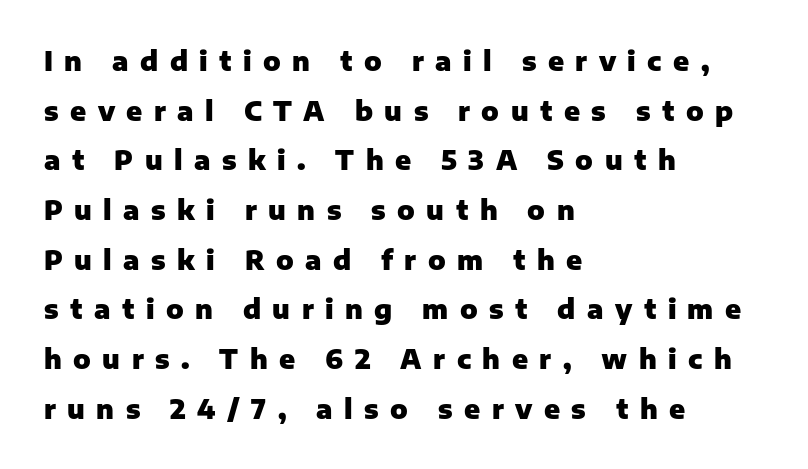
The image shows 26 px bold type, upright; set left-aligned, loose line spacing (1.91x), unusually wide letter spacing (+0.44 em), not underlined.
